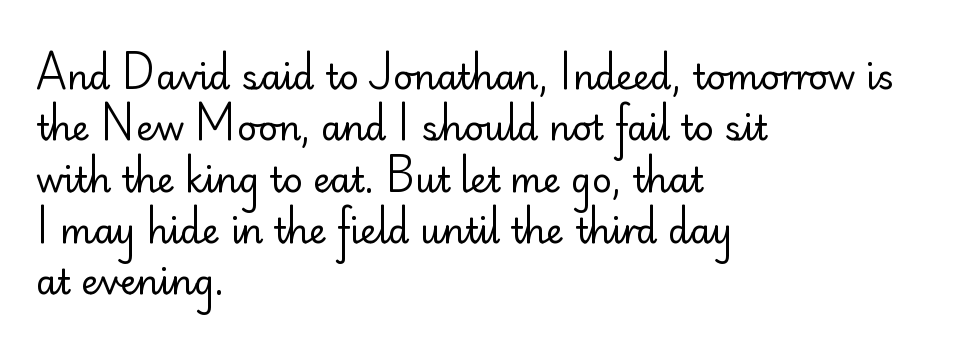
The image shows 34 px regular-weight sans-serif type, upright; set left-aligned, normal line spacing (1.51x), normal letter spacing, not underlined; low stroke contrast and a small x-height.
